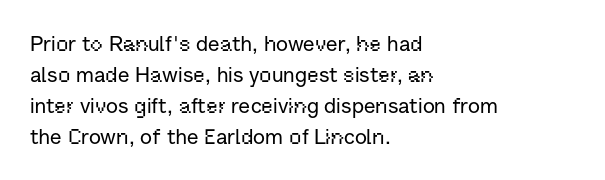
The image shows 21 px text type, upright; set left-aligned, normal line spacing (1.47x), normal letter spacing, not underlined.
